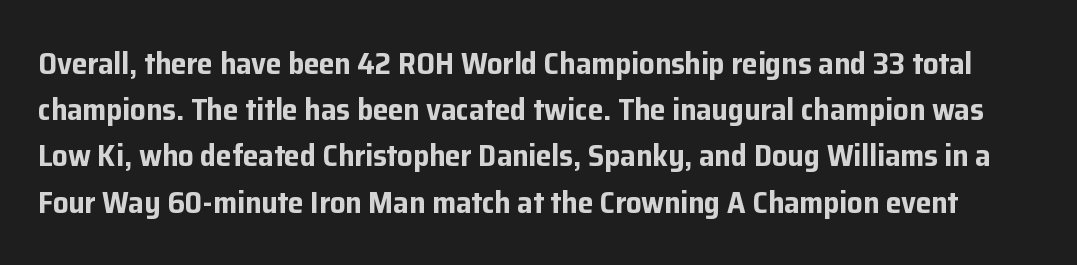
The image shows 31 px bold sans-serif type, upright; set normal line spacing (1.49x), normal letter spacing, not underlined; low stroke contrast and a medium x-height.
